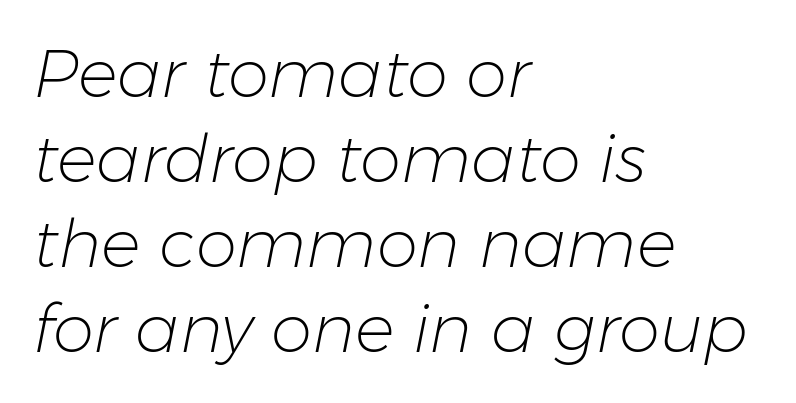
The image shows 66 px light type, italic (leaning right); set left-aligned, normal line spacing (1.29x), normal letter spacing, not underlined; low stroke contrast and a medium x-height.
